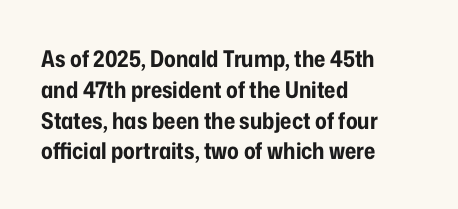
It's the straight-up-and-down kind of type. Descender tails drop into unmarked territory. Weight check: bold — yes, fully. Line beginnings align vertically; line endings do not.
